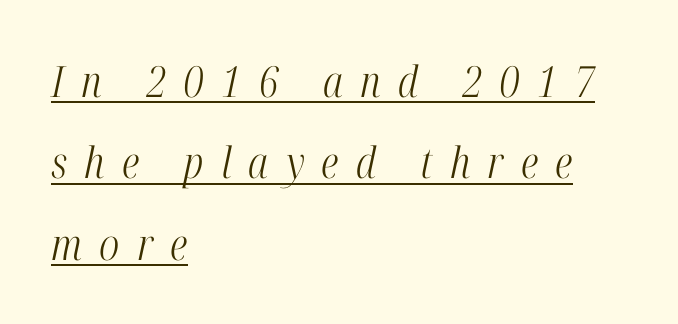
The image shows 43 px light, condensed serif type, italic (leaning right); set left-aligned, line spacing 1.89x, unusually wide letter spacing (+0.4 em), underlined; high stroke contrast and a medium x-height.
